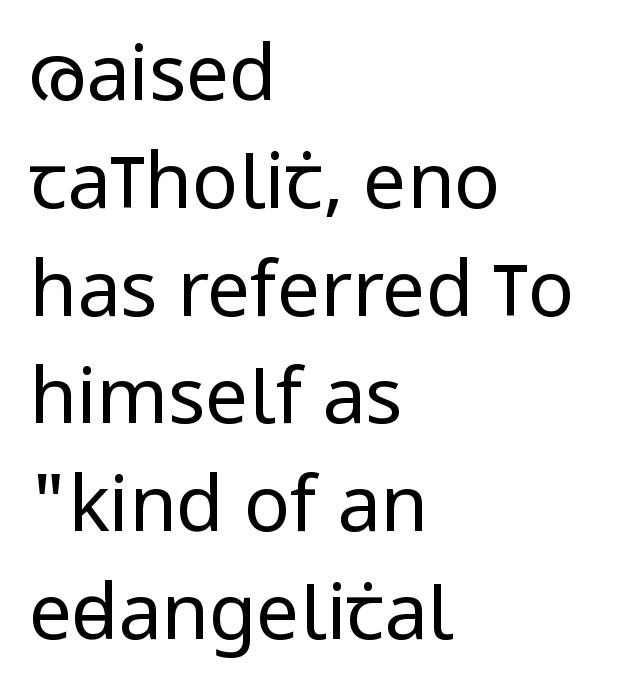
{"serif": "no", "italic": "no", "bold": "no", "weight": "regular", "width": "condensed", "stroke_contrast": "low", "x_height": "large", "monospaced": "no", "underline": "no", "align": "left", "line_spacing": "normal", "line_spacing_ratio": 1.4, "letter_spacing": "normal", "letter_spacing_em": 0.0, "glyph_px": 77}
